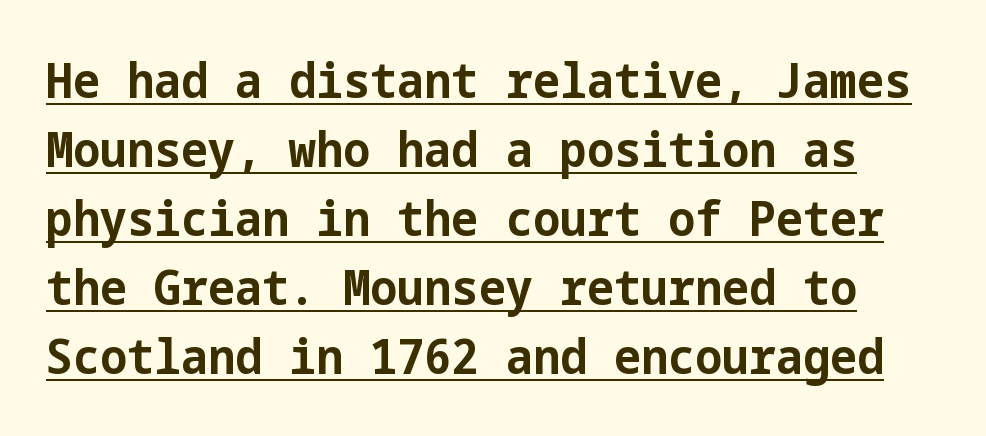
Q: Is the text bold? A: Yes.
Q: Is the text italic (slanted)? A: No, it is upright.
Q: Is the typeface a serif or a sans-serif typeface? A: Sans-serif.
Q: Is the text underlined? A: Yes.
Q: Is the spacing between letters normal or unusually wide? A: Normal.
Q: Is the spacing between lines tight, normal or loose? A: Normal.
Q: Width (condensed, normal, or wide)? A: Normal.
Q: Stroke contrast? A: Low.
Q: x-height? A: Medium.
